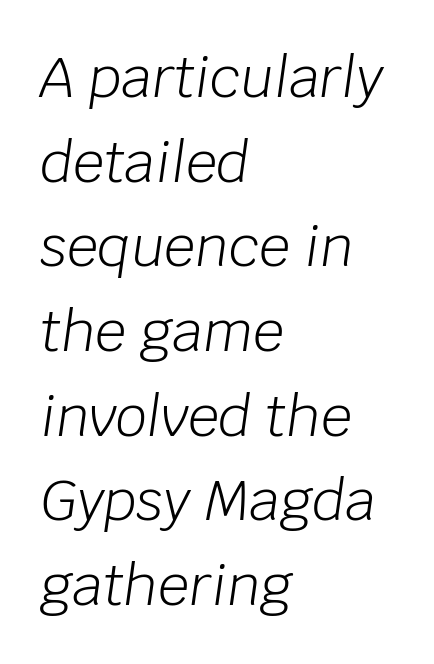
Bare-footed words on every line. These lines keep a tight, regular rhythm from letter to letter. On a weight scale, this lands at 450 or below. The paragraph shown leans on its left margin.
